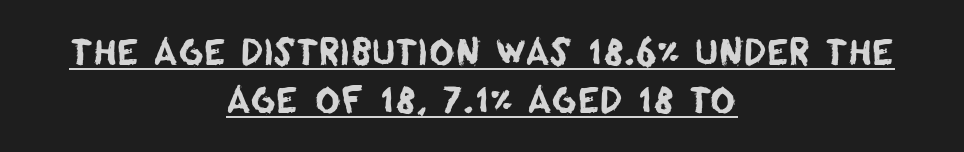
Words appear dense and cohesive because spacing is normal. One-word summary of the alignment: center. Note the varied advance widths — an 'i' is clearly narrower than an 'm'. Underlining? Definitely there. Students, observe: this is what conventionally led text looks like.
